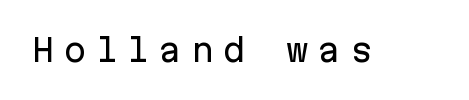
{"serif": "no", "italic": "no", "width": "normal", "stroke_contrast": "low", "x_height": "medium", "monospaced": "yes", "underline": "no", "letter_spacing": "wide", "letter_spacing_em": 0.31, "glyph_px": 30}
